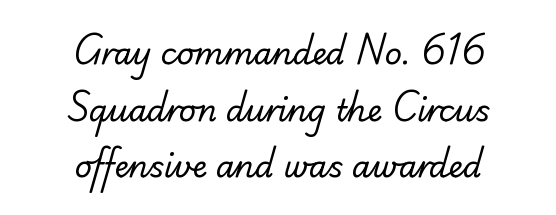
{"serif": "no", "bold": "no", "weight": "regular", "width": "normal", "stroke_contrast": "low", "x_height": "small", "monospaced": "no", "underline": "no", "align": "center", "line_spacing_ratio": 1.89, "letter_spacing": "normal", "letter_spacing_em": 0.0, "glyph_px": 30}
